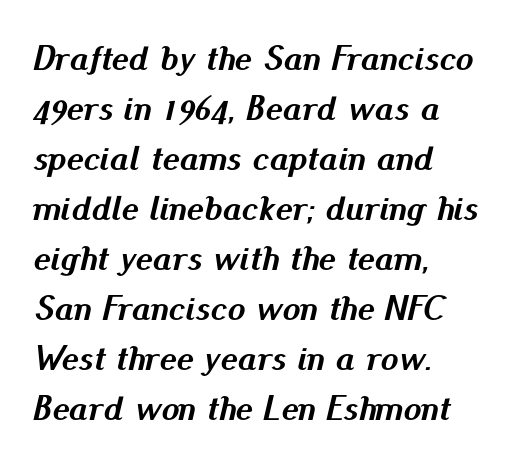
Q: Is the text bold? A: Yes.
Q: Is the text italic (slanted)? A: Yes, it leans right by about 13 degrees.
Q: Is the text underlined? A: No.
Q: How is the paragraph aligned? A: Left-aligned.
Q: Is the spacing between letters normal or unusually wide? A: Normal.
Q: Is the spacing between lines tight, normal or loose? A: Normal.
Q: Width (condensed, normal, or wide)? A: Normal.
Q: Stroke contrast? A: Medium.
Q: x-height? A: Small.
Q: Monospaced? A: No.
